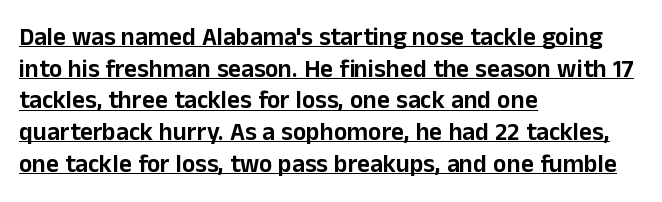
{"italic": "no", "underline": "yes", "align": "left", "line_spacing": "normal", "line_spacing_ratio": 1.27, "letter_spacing": "normal", "letter_spacing_em": 0.0, "glyph_px": 25}
